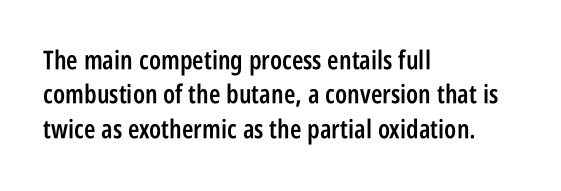
Q: Is the text bold? A: Semi-bold.
Q: Is the text italic (slanted)? A: No, it is upright.
Q: Is the text underlined? A: No.
Q: How is the paragraph aligned? A: Left-aligned.
Q: Is the spacing between letters normal or unusually wide? A: Normal.
Q: Is the spacing between lines tight, normal or loose? A: Normal.
